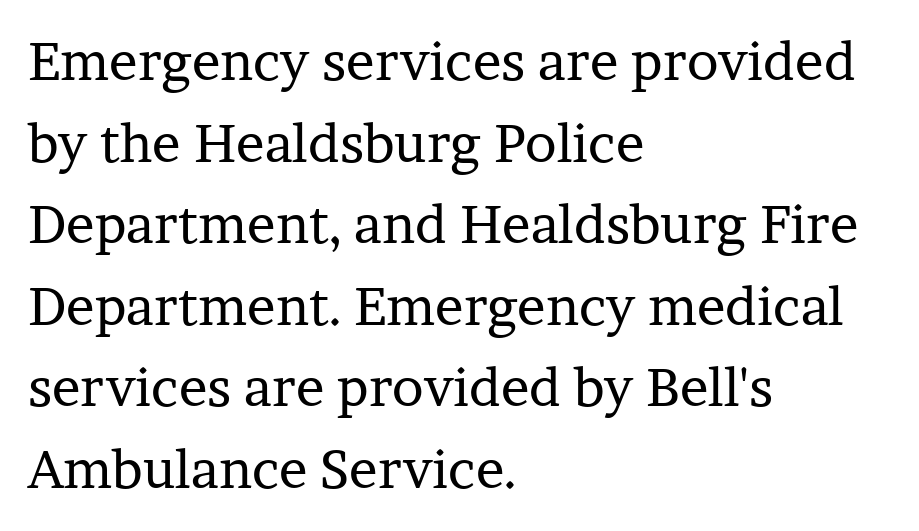
The setting favours the left margin, as ordinary paragraphs usually do. The face used here is proportionally spaced, like ordinary book or web type. The rendering shows small feet on the letterforms — a serif design. Type without underlining.
